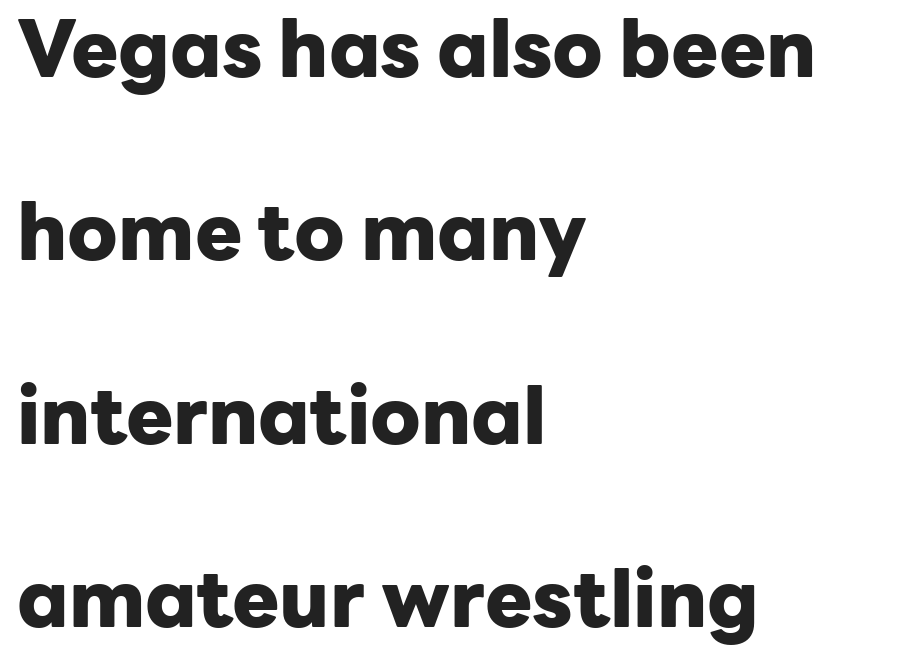
The image shows 79 px heavy sans-serif type, upright; set left-aligned, loose line spacing (2.32x), normal letter spacing, not underlined; low stroke contrast and a medium x-height.
